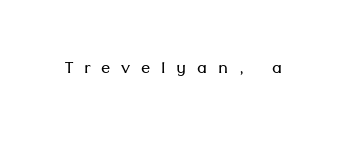
Q: Is the text bold? A: No.
Q: Is the text italic (slanted)? A: No, it is upright.
Q: Is the text underlined? A: No.
Q: Is the spacing between letters normal or unusually wide? A: Unusually wide.
